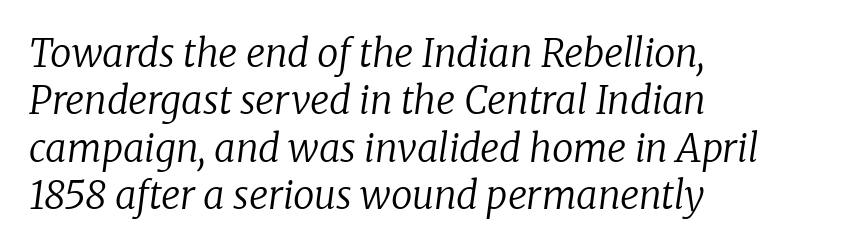
Q: Is the text bold? A: No.
Q: Is the text italic (slanted)? A: Yes, it leans right by about 8 degrees.
Q: Is the typeface a serif or a sans-serif typeface? A: Serif.
Q: Is the text underlined? A: No.
Q: How is the paragraph aligned? A: Left-aligned.
Q: Is the spacing between letters normal or unusually wide? A: Normal.
Q: Is the spacing between lines tight, normal or loose? A: Normal.
Q: Width (condensed, normal, or wide)? A: Normal.
Q: Stroke contrast? A: Low.
Q: x-height? A: Medium.
Q: Monospaced? A: No.
